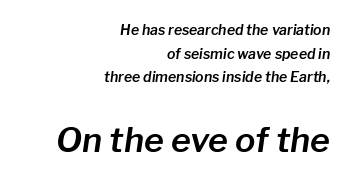
The image shows 34 px text type, italic (leaning right); set right-aligned, normal line spacing (1.69x), normal letter spacing, not underlined; the second (bottom) block is 2.43x larger; low stroke contrast and a medium x-height.
